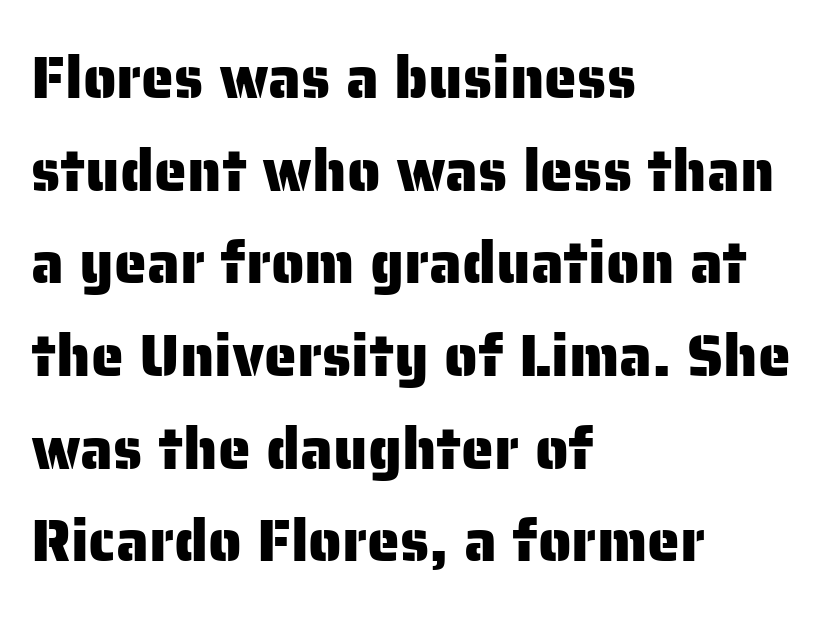
{"serif": "no", "italic": "no", "width": "normal", "stroke_contrast": "low", "x_height": "medium", "monospaced": "no", "underline": "no", "align": "left", "line_spacing": "normal", "line_spacing_ratio": 1.57, "letter_spacing": "normal", "letter_spacing_em": 0.0, "glyph_px": 59}
